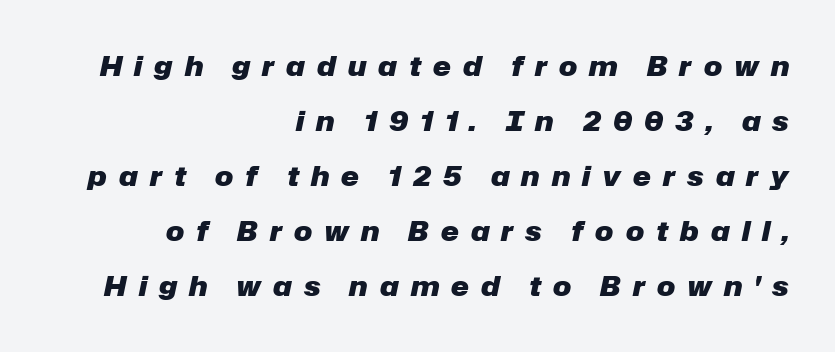
{"italic": "yes", "lean": "right", "slant_degrees": 12, "bold": "yes", "underline": "no", "align": "right", "line_spacing": "loose", "line_spacing_ratio": 2.04, "letter_spacing": "wide", "letter_spacing_em": 0.45, "glyph_px": 27}
